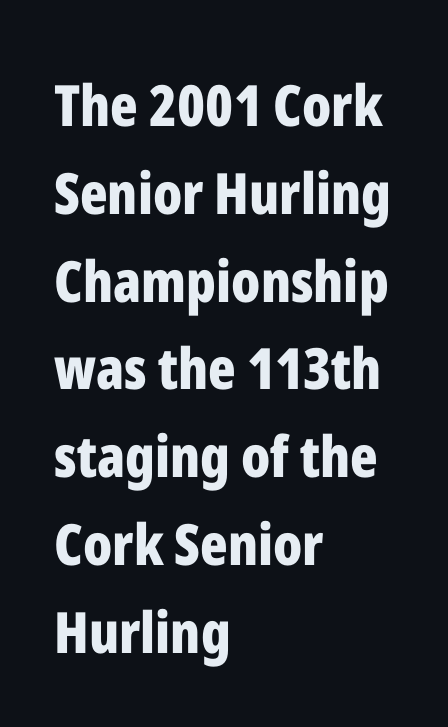
The image shows 57 px bold, condensed sans-serif type, upright; set left-aligned, normal line spacing (1.54x), normal letter spacing, not underlined; low stroke contrast and a medium x-height.
